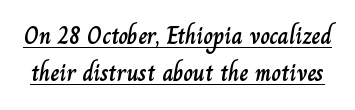
The image shows 24 px text type; set normal line spacing (1.56x), normal letter spacing, underlined.
